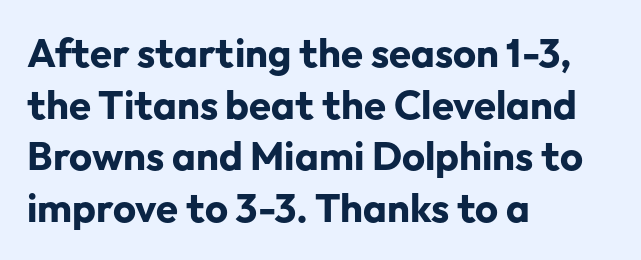
Q: Is the text bold? A: Yes.
Q: Is the text italic (slanted)? A: No, it is upright.
Q: Is the typeface a serif or a sans-serif typeface? A: Sans-serif.
Q: Is the text underlined? A: No.
Q: How is the paragraph aligned? A: Left-aligned.
Q: Is the spacing between letters normal or unusually wide? A: Normal.
Q: Is the spacing between lines tight, normal or loose? A: Normal.
Q: Width (condensed, normal, or wide)? A: Normal.
Q: Stroke contrast? A: Low.
Q: x-height? A: Medium.
Q: Monospaced? A: No.
